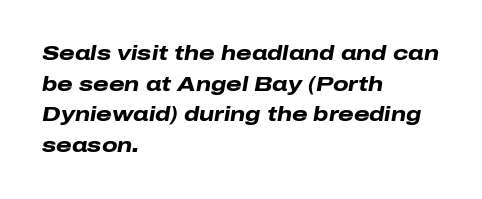
The passage shown stacks its lines at a standard gap. The type is set solid horizontally, with unmodified tracking. Which margin do the lines hug? The left one — the right edge is uneven. Students, this is bold: see how much ink each stroke carries. The gap between lines stays unmarked.
